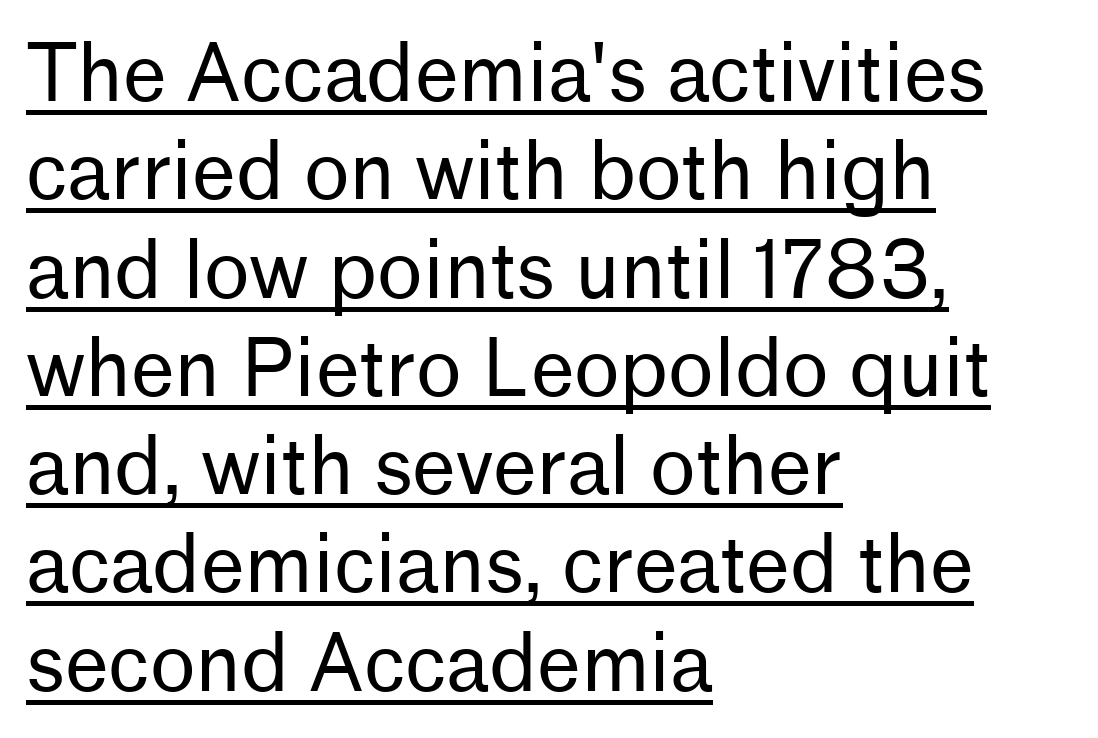
Q: Is the text bold? A: No.
Q: Is the text italic (slanted)? A: No, it is upright.
Q: Is the typeface a serif or a sans-serif typeface? A: Sans-serif.
Q: Is the text underlined? A: Yes.
Q: How is the paragraph aligned? A: Left-aligned.
Q: Is the spacing between letters normal or unusually wide? A: Normal.
Q: Is the spacing between lines tight, normal or loose? A: Normal.
Q: Width (condensed, normal, or wide)? A: Normal.
Q: Stroke contrast? A: Low.
Q: x-height? A: Medium.
Q: Monospaced? A: No.
